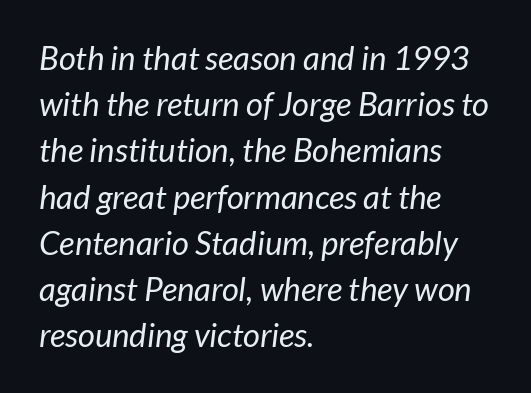
{"serif": "no", "bold": "no", "weight": "regular", "width": "normal", "stroke_contrast": "low", "x_height": "medium", "monospaced": "no", "underline": "no", "align": "left", "line_spacing": "normal", "line_spacing_ratio": 1.4, "letter_spacing": "normal", "letter_spacing_em": 0.0, "glyph_px": 33}
